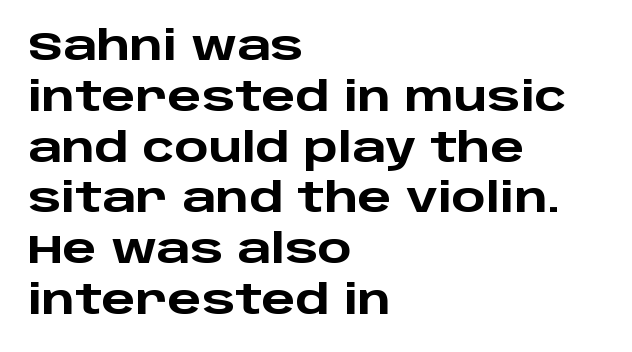
The image shows 40 px heavy, wide sans-serif type, upright; set left-aligned, normal line spacing (1.27x), normal letter spacing, not underlined; low stroke contrast and a large x-height.
